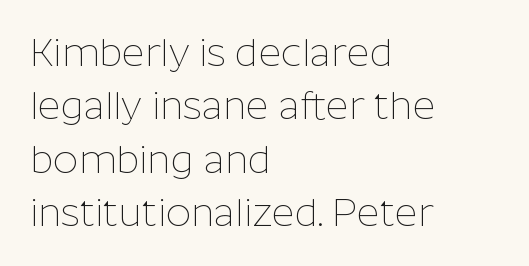
Q: Is the text bold? A: No.
Q: Is the text italic (slanted)? A: No, it is upright.
Q: Is the typeface a serif or a sans-serif typeface? A: Sans-serif.
Q: Is the text underlined? A: No.
Q: How is the paragraph aligned? A: Left-aligned.
Q: Is the spacing between letters normal or unusually wide? A: Normal.
Q: Is the spacing between lines tight, normal or loose? A: Normal.
Q: Width (condensed, normal, or wide)? A: Normal.
Q: Stroke contrast? A: Low.
Q: x-height? A: Medium.
Q: Monospaced? A: No.
